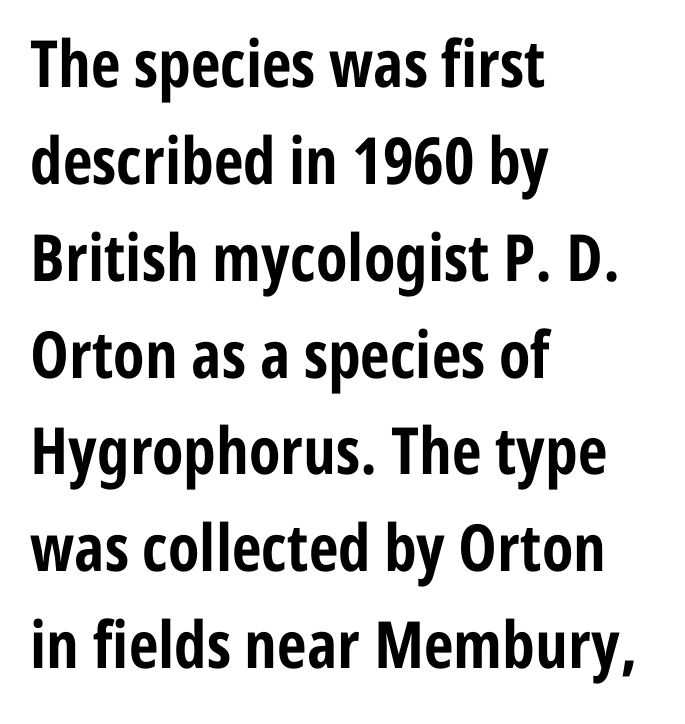
The image shows 65 px bold, condensed sans-serif type, upright; set left-aligned, normal line spacing (1.49x), normal letter spacing, not underlined; low stroke contrast and a medium x-height.
